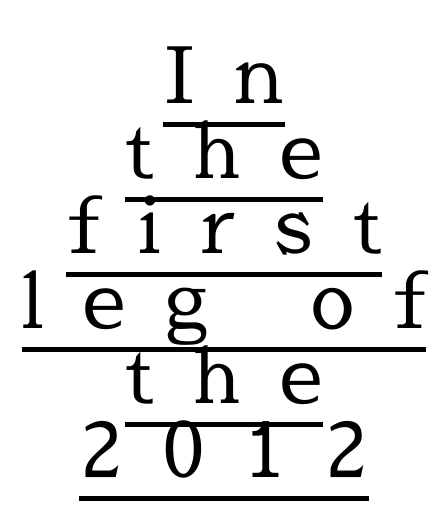
The image shows 78 px regular-weight serif type, upright; set centered, tight line spacing (0.96x), unusually wide letter spacing (+0.5 em), underlined; a medium x-height.
